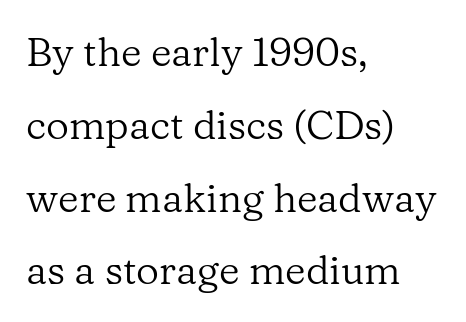
Q: Is the text bold? A: No.
Q: Is the text italic (slanted)? A: No, it is upright.
Q: Is the typeface a serif or a sans-serif typeface? A: Serif.
Q: Is the text underlined? A: No.
Q: How is the paragraph aligned? A: Left-aligned.
Q: Is the spacing between letters normal or unusually wide? A: Normal.
Q: Width (condensed, normal, or wide)? A: Normal.
Q: Stroke contrast? A: Low.
Q: x-height? A: Medium.
Q: Monospaced? A: No.
